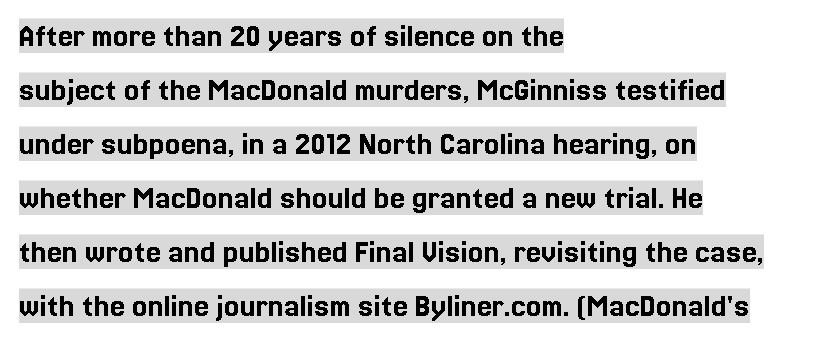
Posture: straight, roman, zero tilt. Each new line begins a customary step beneath the previous one. Letterform terminals end in serifs throughout the passage. Glance below the letters and you will spot only blank space.
